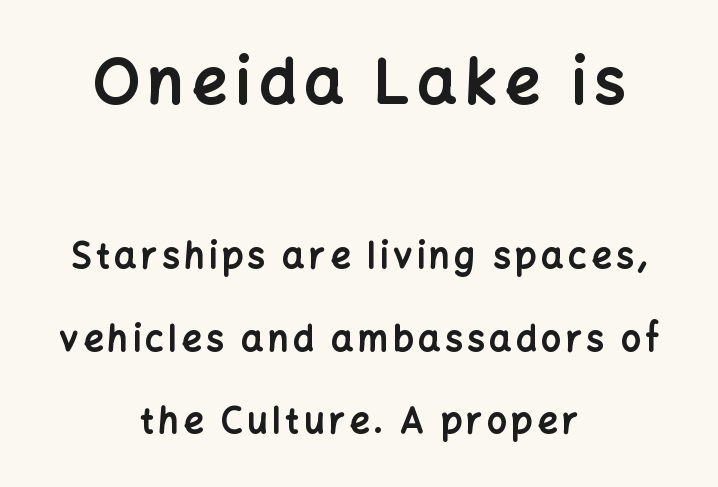
The lines in this sample share a center point and differ in where they start and stop. The rendering uses a large line-height, opening up the rows. Unmarked baselines from the first word to the last. If you squint, the top block still reads clearly — it's the larger of the two. Pretty heavy lettering here — definitely bold. You can tell it's not italic because the verticals are truly vertical.
